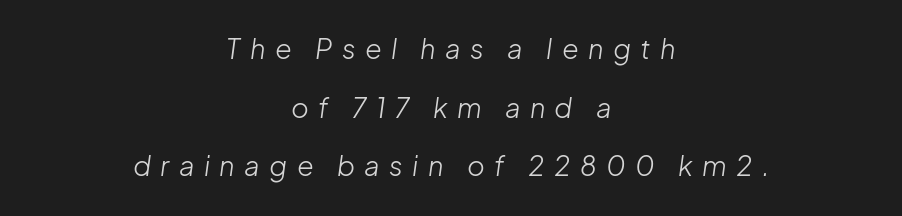
{"italic": "yes", "lean": "right", "slant_degrees": 8, "bold": "no", "underline": "no", "align": "center", "line_spacing": "loose", "line_spacing_ratio": 2.17, "letter_spacing": "wide", "letter_spacing_em": 0.35, "glyph_px": 27}
